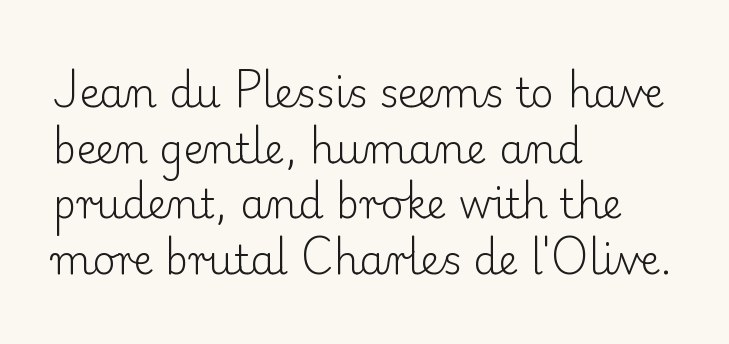
{"italic": "no", "bold": "no", "weight": "light", "width": "normal", "stroke_contrast": "low", "x_height": "small", "monospaced": "no", "underline": "no", "align": "left", "line_spacing": "normal", "line_spacing_ratio": 1.39, "letter_spacing": "normal", "letter_spacing_em": 0.0, "glyph_px": 40}
